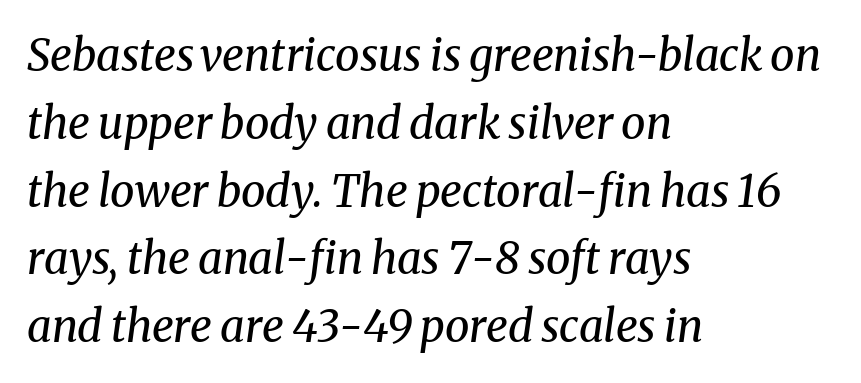
Q: Is the text bold? A: No.
Q: Is the text italic (slanted)? A: Yes, it leans right by about 8 degrees.
Q: Is the typeface a serif or a sans-serif typeface? A: Serif.
Q: Is the text underlined? A: No.
Q: How is the paragraph aligned? A: Left-aligned.
Q: Is the spacing between letters normal or unusually wide? A: Normal.
Q: Is the spacing between lines tight, normal or loose? A: Normal.
Q: Width (condensed, normal, or wide)? A: Normal.
Q: Stroke contrast? A: Medium.
Q: x-height? A: Medium.
Q: Monospaced? A: No.
